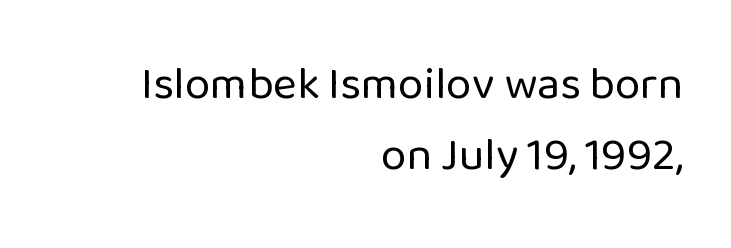
Q: Is the text bold? A: No.
Q: Is the text italic (slanted)? A: No, it is upright.
Q: Is the typeface a serif or a sans-serif typeface? A: Sans-serif.
Q: Is the text underlined? A: No.
Q: How is the paragraph aligned? A: Right-aligned.
Q: Is the spacing between letters normal or unusually wide? A: Normal.
Q: Is the spacing between lines tight, normal or loose? A: Normal.
Q: Width (condensed, normal, or wide)? A: Normal.
Q: Stroke contrast? A: Low.
Q: x-height? A: Medium.
Q: Monospaced? A: No.
